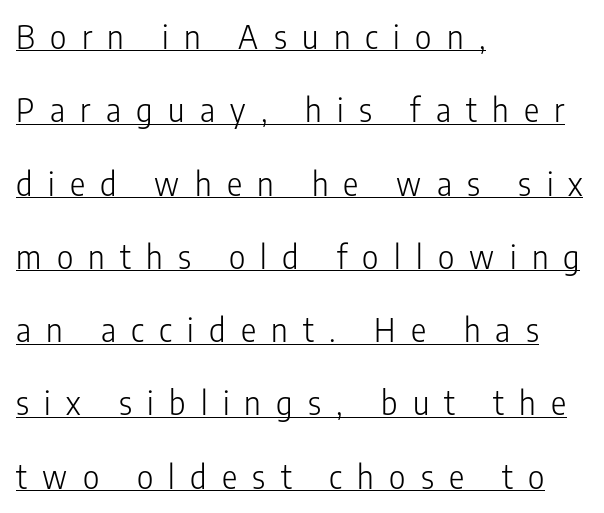
The image shows 32 px light, condensed sans-serif type, upright; set left-aligned, loose line spacing (2.29x), unusually wide letter spacing (+0.48 em), underlined; low stroke contrast and a medium x-height.
